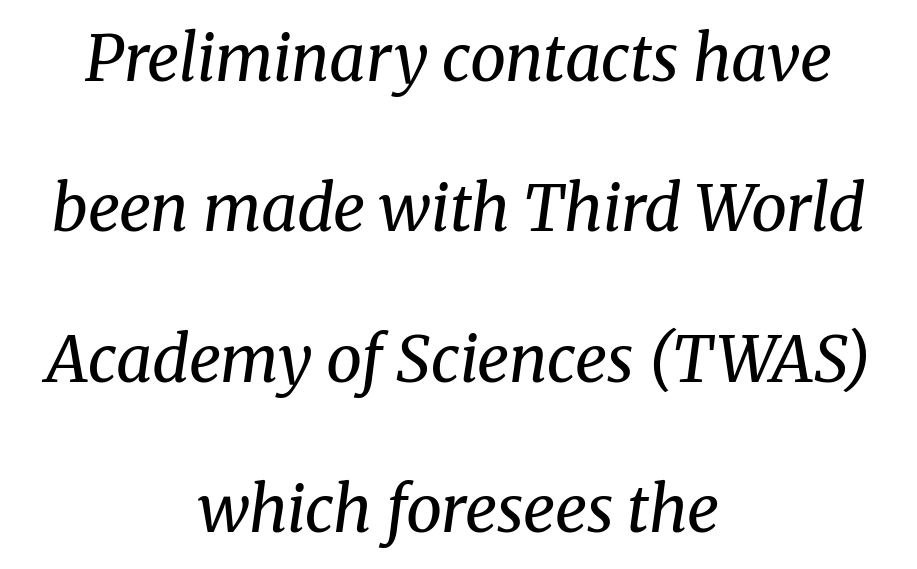
Q: Is the text bold? A: No.
Q: Is the text italic (slanted)? A: Yes, it leans right by about 8 degrees.
Q: Is the typeface a serif or a sans-serif typeface? A: Serif.
Q: Is the text underlined? A: No.
Q: How is the paragraph aligned? A: Centered.
Q: Is the spacing between letters normal or unusually wide? A: Normal.
Q: Is the spacing between lines tight, normal or loose? A: Loose.
Q: Width (condensed, normal, or wide)? A: Normal.
Q: Stroke contrast? A: Medium.
Q: x-height? A: Medium.
Q: Monospaced? A: No.
